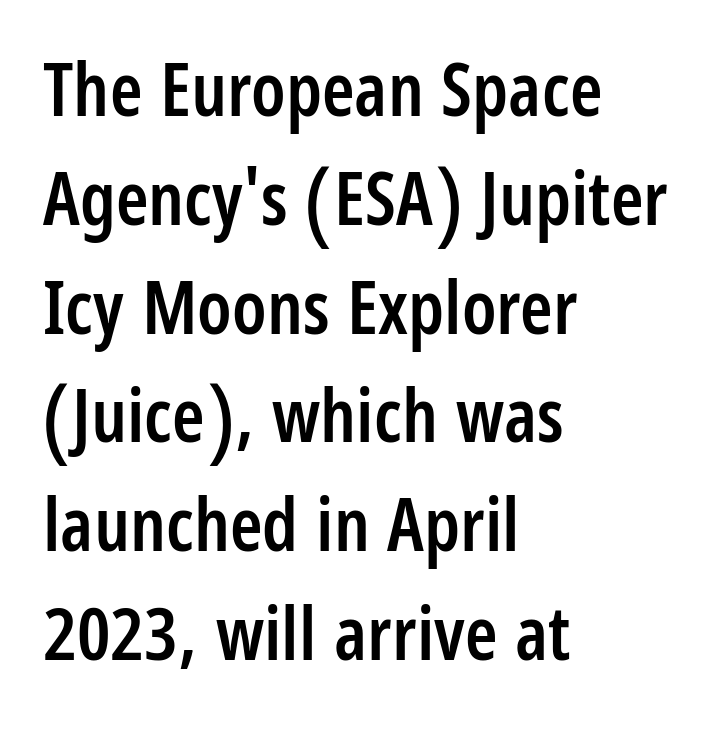
Do the characters align in a grid? No, the font is proportional. A bare baseline throughout the passage. Evenly set lines give the paragraph a standard silhouette. The paragraph shown leans on its left margin.
